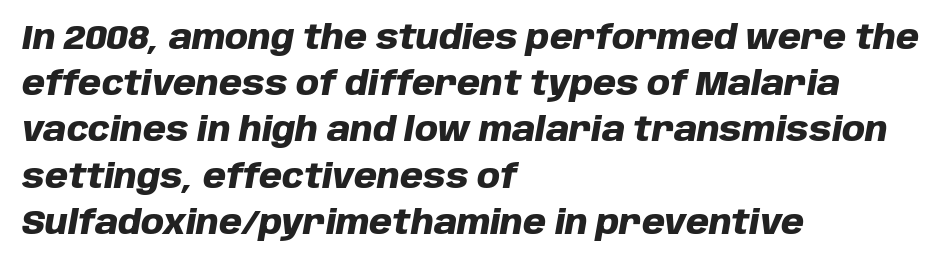
{"italic": "yes", "lean": "right", "slant_degrees": 10, "bold": "yes", "weight": "heavy", "width": "normal", "stroke_contrast": "low", "x_height": "large", "monospaced": "no", "underline": "no", "align": "left", "line_spacing": "normal", "line_spacing_ratio": 1.4, "letter_spacing": "normal", "letter_spacing_em": 0.0, "glyph_px": 33}
